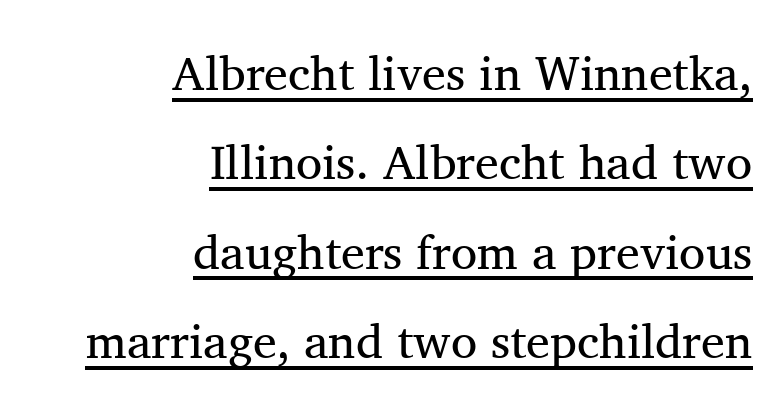
The image shows 48 px regular-weight serif type, upright; set right-aligned, line spacing 1.86x, normal letter spacing, underlined; medium stroke contrast and a medium x-height.
